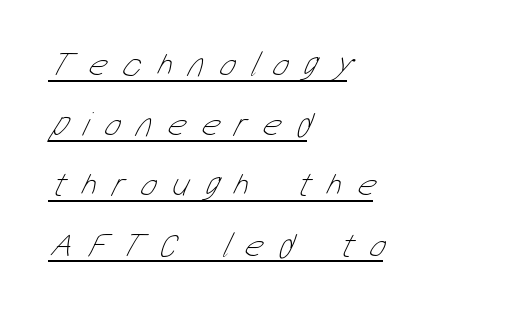
Q: Is the text bold? A: No.
Q: Is the text underlined? A: Yes.
Q: How is the paragraph aligned? A: Left-aligned.
Q: Is the spacing between letters normal or unusually wide? A: Unusually wide.
Q: Width (condensed, normal, or wide)? A: Condensed.
Q: Stroke contrast? A: Low.
Q: x-height? A: Medium.
Q: Monospaced? A: No.
